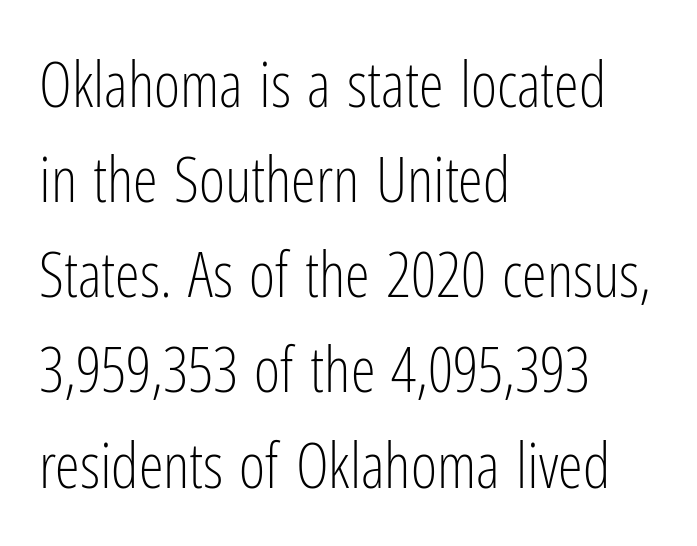
The image shows 63 px light, condensed sans-serif type, upright; set left-aligned, normal line spacing (1.51x), normal letter spacing, not underlined; low stroke contrast and a medium x-height.
